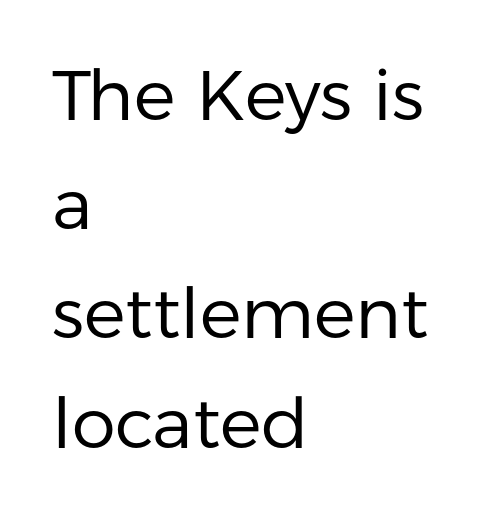
{"serif": "no", "italic": "no", "bold": "no", "weight": "regular", "width": "normal", "stroke_contrast": "low", "x_height": "medium", "monospaced": "no", "underline": "no", "align": "left", "line_spacing": "normal", "line_spacing_ratio": 1.56, "letter_spacing": "normal", "letter_spacing_em": 0.0, "glyph_px": 70}
